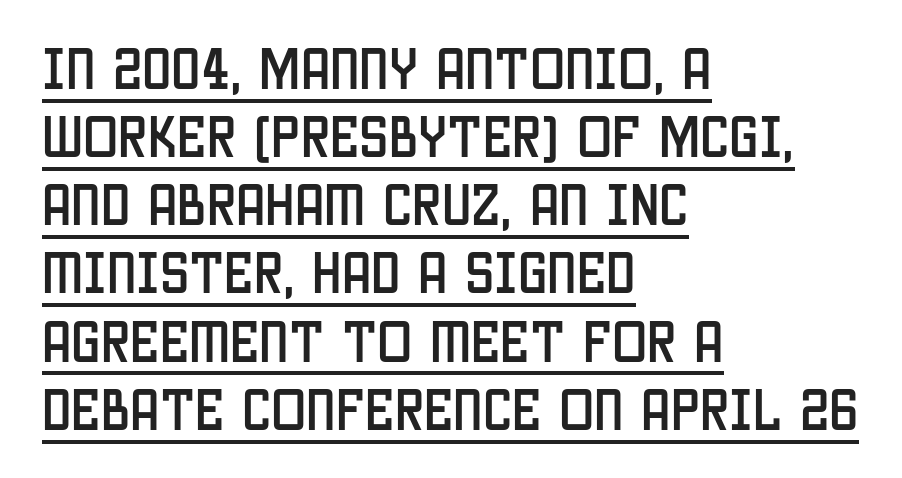
Q: Is the text italic (slanted)? A: No, it is upright.
Q: Is the typeface a serif or a sans-serif typeface? A: Sans-serif.
Q: Is the text underlined? A: Yes.
Q: How is the paragraph aligned? A: Left-aligned.
Q: Is the spacing between letters normal or unusually wide? A: Normal.
Q: Is the spacing between lines tight, normal or loose? A: Normal.
Q: Width (condensed, normal, or wide)? A: Condensed.
Q: Stroke contrast? A: Low.
Q: x-height? A: Large.
Q: Monospaced? A: No.
